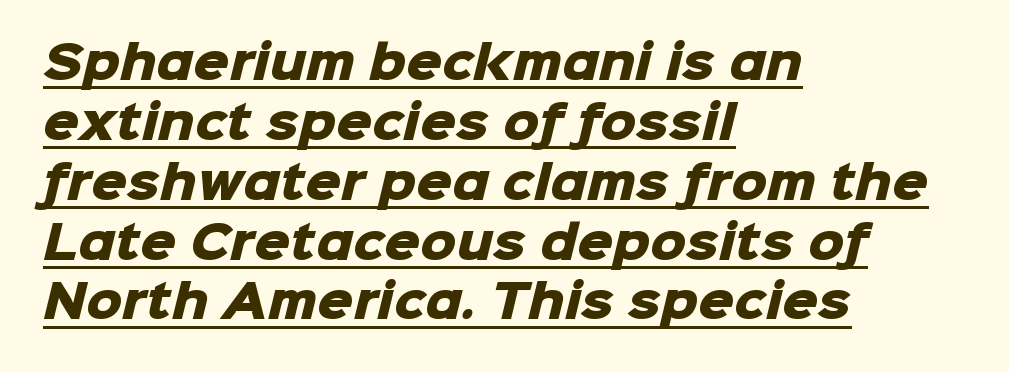
{"serif": "no", "bold": "yes", "weight": "heavy", "width": "normal", "stroke_contrast": "low", "x_height": "medium", "monospaced": "no", "underline": "yes", "align": "left", "line_spacing": "normal", "line_spacing_ratio": 1.33, "letter_spacing": "normal", "letter_spacing_em": 0.0, "glyph_px": 45}
